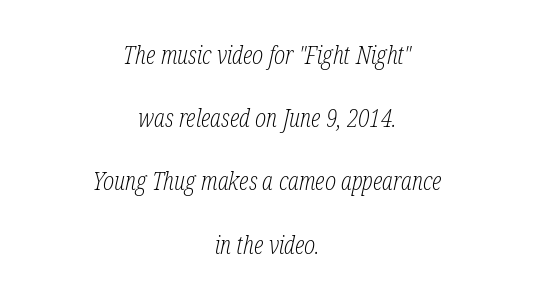
Q: Is the text bold? A: No.
Q: Is the text italic (slanted)? A: Yes, it leans right by about 12 degrees.
Q: Is the text underlined? A: No.
Q: How is the paragraph aligned? A: Centered.
Q: Is the spacing between letters normal or unusually wide? A: Normal.
Q: Is the spacing between lines tight, normal or loose? A: Loose.
